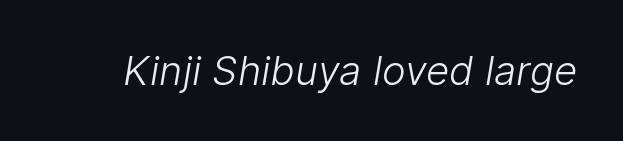
The image shows 40 px light sans-serif type; set normal letter spacing, not underlined; low stroke contrast and a medium x-height.
